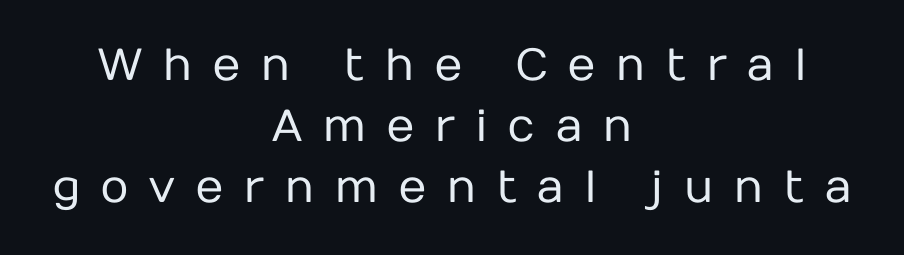
{"serif": "no", "italic": "no", "bold": "no", "weight": "regular", "width": "normal", "stroke_contrast": "low", "x_height": "medium", "monospaced": "no", "underline": "no", "align": "center", "line_spacing": "normal", "line_spacing_ratio": 1.36, "letter_spacing": "wide", "letter_spacing_em": 0.43, "glyph_px": 45}
